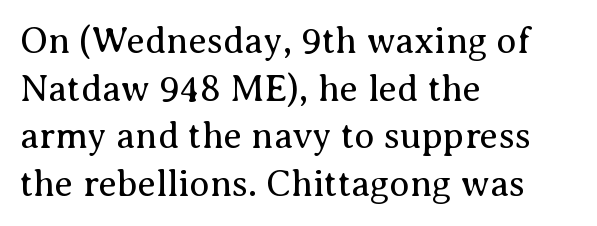
Q: Is the text bold? A: No.
Q: Is the text italic (slanted)? A: No, it is upright.
Q: Is the typeface a serif or a sans-serif typeface? A: Serif.
Q: Is the text underlined? A: No.
Q: How is the paragraph aligned? A: Left-aligned.
Q: Is the spacing between letters normal or unusually wide? A: Normal.
Q: Is the spacing between lines tight, normal or loose? A: Normal.
Q: Width (condensed, normal, or wide)? A: Normal.
Q: Stroke contrast? A: Medium.
Q: x-height? A: Medium.
Q: Monospaced? A: No.
